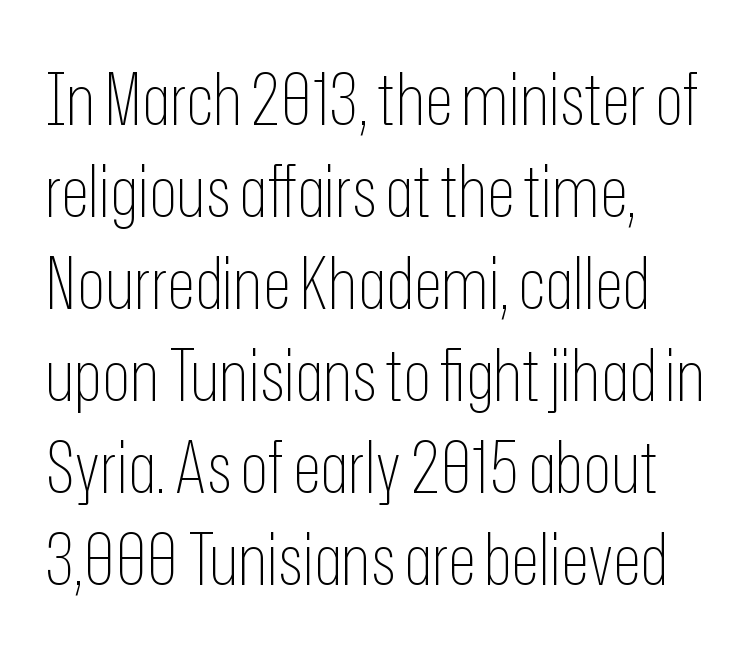
The image shows 73 px thin, condensed sans-serif type, upright; set left-aligned, normal line spacing (1.26x), normal letter spacing, not underlined; low stroke contrast and a medium x-height.
